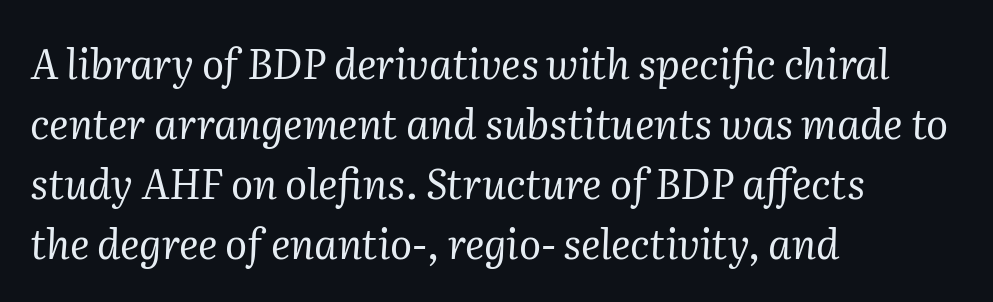
The image shows 41 px regular-weight serif type, italic (leaning right); set left-aligned, normal line spacing (1.46x), normal letter spacing, not underlined; medium stroke contrast and a medium x-height.
